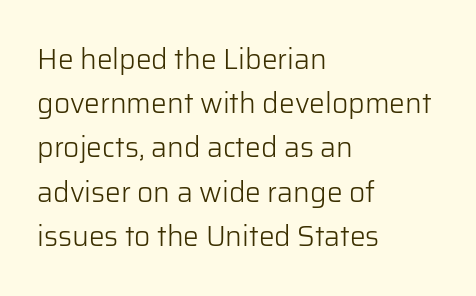
The image shows 28 px light sans-serif type, upright; set left-aligned, normal line spacing (1.58x), normal letter spacing, not underlined; low stroke contrast and a medium x-height.
